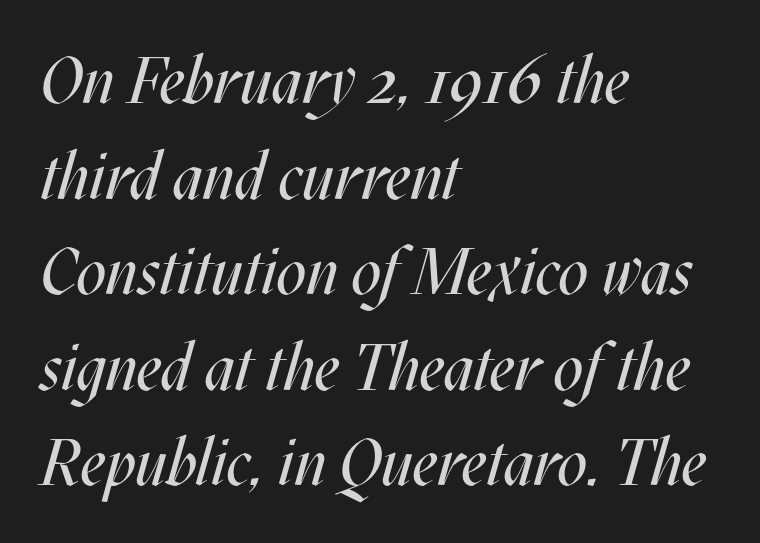
Q: Is the text bold? A: No.
Q: Is the text italic (slanted)? A: Yes, it leans right by about 17 degrees.
Q: Is the text underlined? A: No.
Q: How is the paragraph aligned? A: Left-aligned.
Q: Is the spacing between letters normal or unusually wide? A: Normal.
Q: Is the spacing between lines tight, normal or loose? A: Normal.
Q: Width (condensed, normal, or wide)? A: Condensed.
Q: Stroke contrast? A: Medium.
Q: x-height? A: Large.
Q: Monospaced? A: No.
